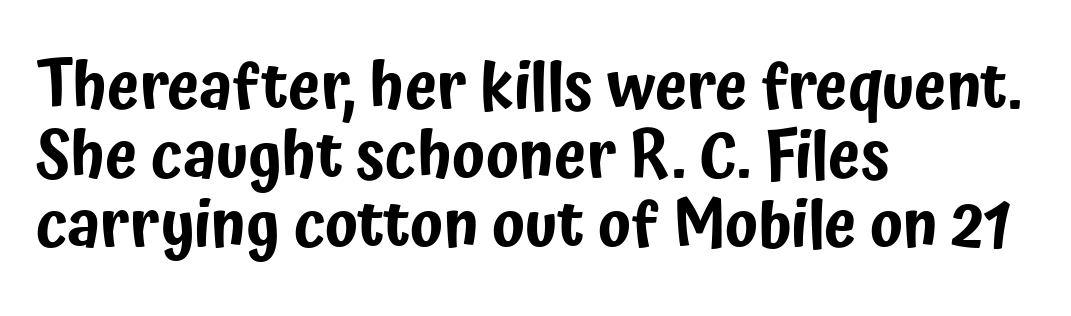
Q: Is the text italic (slanted)? A: No, it is upright.
Q: Is the typeface a serif or a sans-serif typeface? A: Sans-serif.
Q: Is the text underlined? A: No.
Q: How is the paragraph aligned? A: Left-aligned.
Q: Is the spacing between letters normal or unusually wide? A: Normal.
Q: Is the spacing between lines tight, normal or loose? A: Tight.
Q: Width (condensed, normal, or wide)? A: Condensed.
Q: Stroke contrast? A: Low.
Q: x-height? A: Medium.
Q: Monospaced? A: No.
